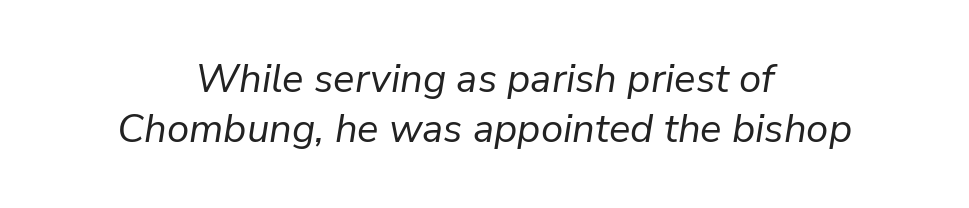
The image shows 40 px regular-weight type, italic (leaning right); set centered, normal line spacing (1.25x), normal letter spacing, not underlined; low stroke contrast and a medium x-height.
